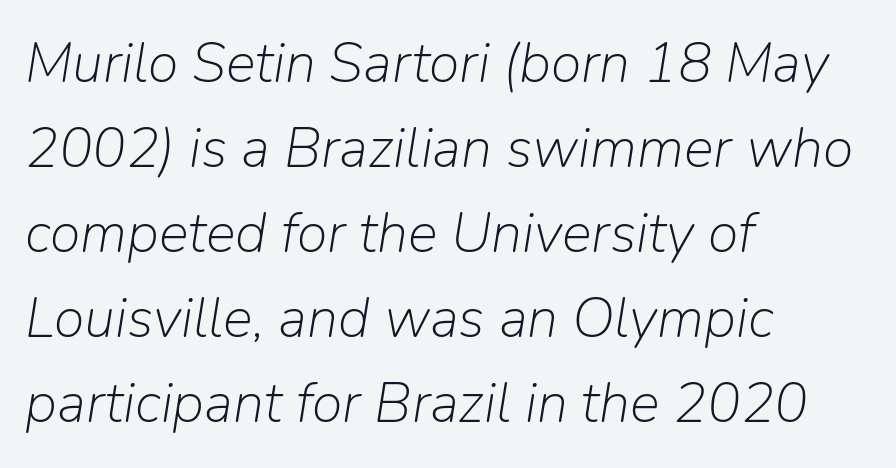
The rendering uses natural spacing where letterforms have individual widths. Interline gaps are of average width in this sample. No letter is thick-stroked: the sample isn't bold. Compared with typical body copy, the letter spacing here is the same. Underline: absent.
